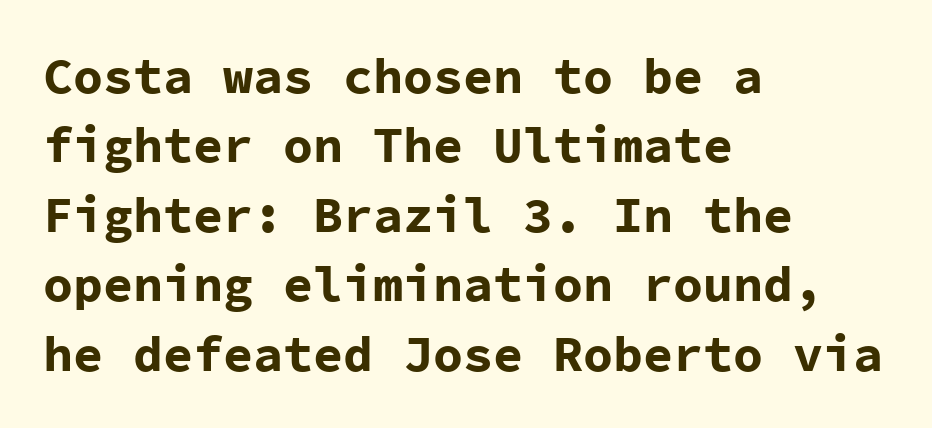
Casual observation: everything's shoved over to the left. A sans-serif font was chosen for this passage. The lettering stays uniformly vertical, giving the passage a roman look. Summary of vertical rhythm: regular, with standard interline spacing. Fixed-width glyphs throughout — classic coding-font behaviour. The sample has been set heavy, in full bold.
